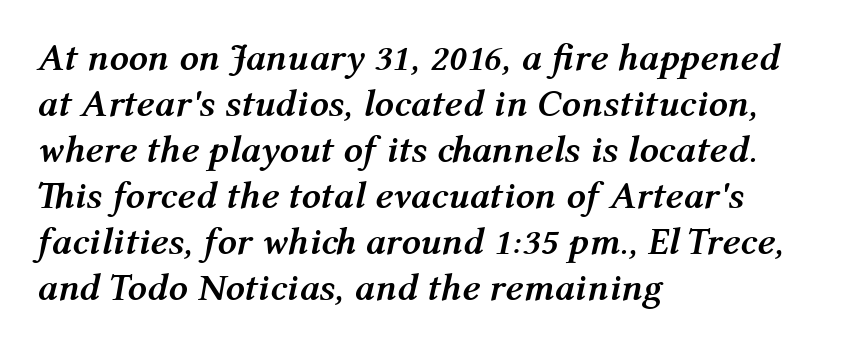
Q: Is the text bold? A: Yes.
Q: Is the text italic (slanted)? A: Yes, it leans right by about 12 degrees.
Q: Is the text underlined? A: No.
Q: How is the paragraph aligned? A: Left-aligned.
Q: Is the spacing between letters normal or unusually wide? A: Normal.
Q: Width (condensed, normal, or wide)? A: Normal.
Q: Stroke contrast? A: Medium.
Q: x-height? A: Medium.
Q: Monospaced? A: No.
